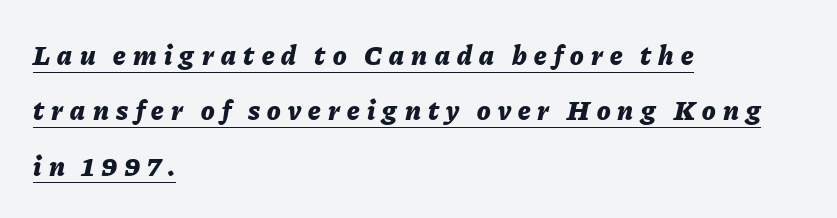
{"italic": "yes", "lean": "right", "slant_degrees": 11, "bold": "yes", "weight": "bold", "width": "normal", "stroke_contrast": "low", "x_height": "medium", "monospaced": "no", "underline": "yes", "align": "left", "line_spacing": "loose", "line_spacing_ratio": 1.98, "letter_spacing": "wide", "letter_spacing_em": 0.26, "glyph_px": 28}
